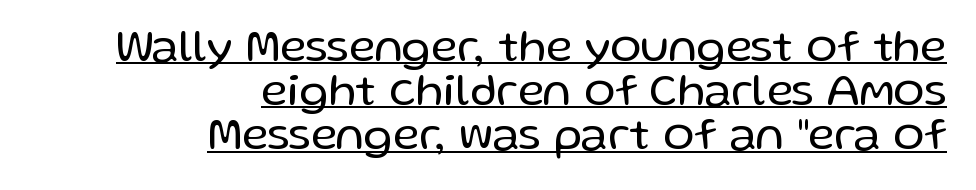
Q: Is the text bold? A: No.
Q: Is the text italic (slanted)? A: No, it is upright.
Q: Is the typeface a serif or a sans-serif typeface? A: Sans-serif.
Q: Is the text underlined? A: Yes.
Q: How is the paragraph aligned? A: Right-aligned.
Q: Is the spacing between letters normal or unusually wide? A: Normal.
Q: Is the spacing between lines tight, normal or loose? A: Tight.
Q: Width (condensed, normal, or wide)? A: Normal.
Q: Stroke contrast? A: Low.
Q: x-height? A: Medium.
Q: Monospaced? A: No.
